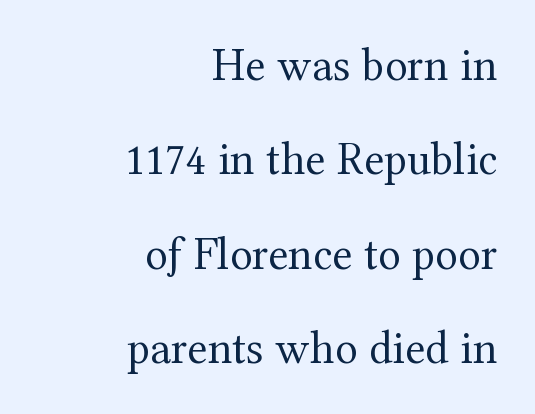
{"serif": "yes", "italic": "no", "bold": "no", "weight": "regular", "width": "normal", "stroke_contrast": "medium", "x_height": "medium", "monospaced": "no", "underline": "no", "align": "right", "line_spacing": "loose", "line_spacing_ratio": 2.01, "letter_spacing": "normal", "letter_spacing_em": 0.0, "glyph_px": 47}
